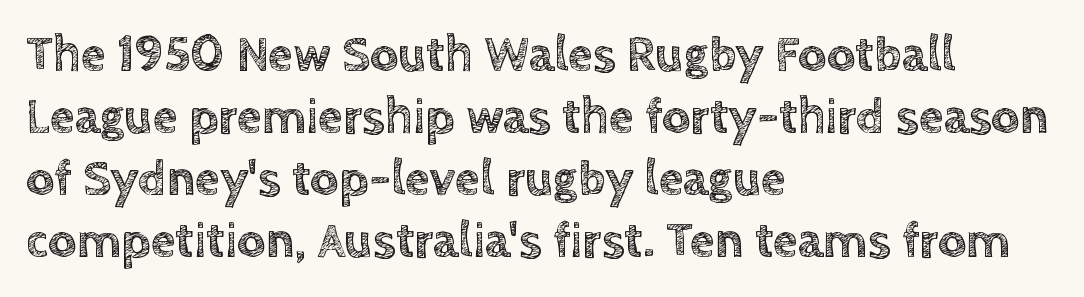
{"italic": "no", "width": "normal", "x_height": "large", "monospaced": "no", "underline": "no", "align": "left", "line_spacing_ratio": 1.24, "letter_spacing": "normal", "letter_spacing_em": 0.0, "glyph_px": 50}
